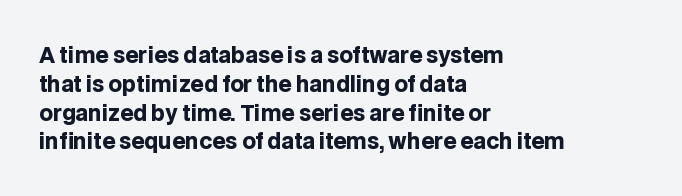
Leftover space on each line is placed entirely after the last word. The baseline area is clear. Tracking value appears to be zero — textbook default spacing. Is the type bold? Yes — the strokes are clearly thick and heavy.
